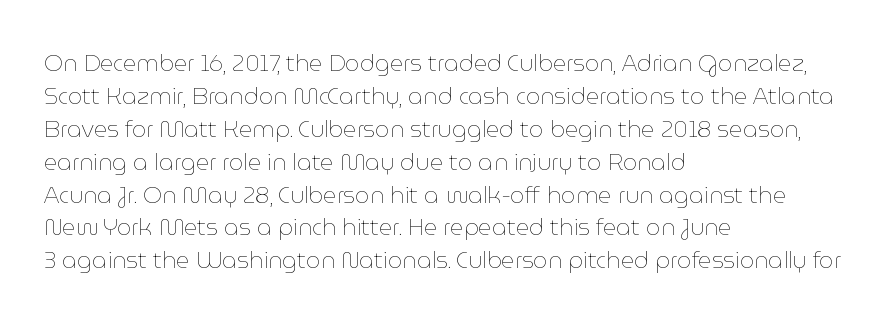
{"italic": "no", "bold": "no", "underline": "no", "align": "left", "line_spacing": "normal", "line_spacing_ratio": 1.43, "letter_spacing": "normal", "letter_spacing_em": 0.0, "glyph_px": 23}
